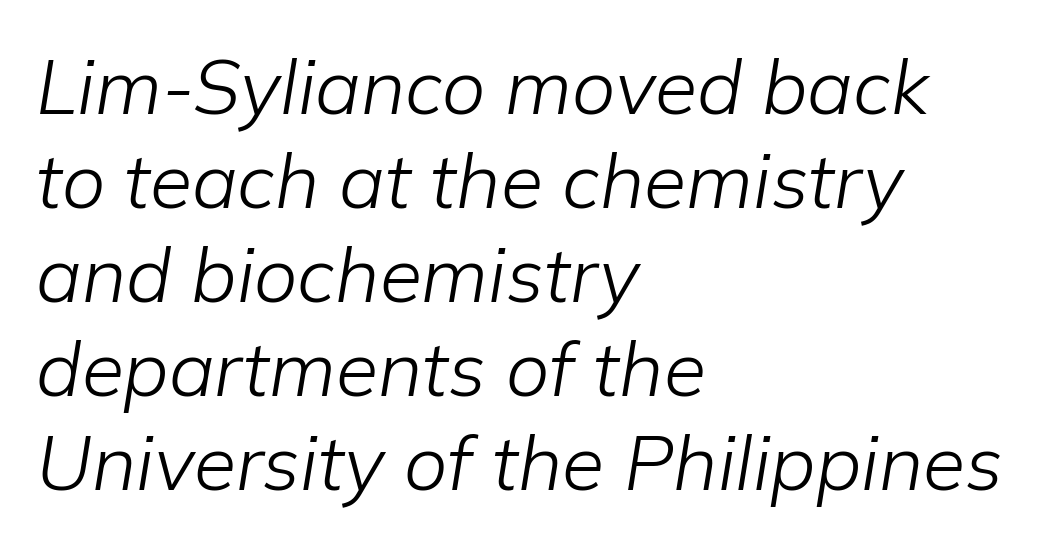
The image shows 77 px light type, italic (leaning right); set left-aligned, line spacing 1.22x, normal letter spacing, not underlined; low stroke contrast and a medium x-height.
